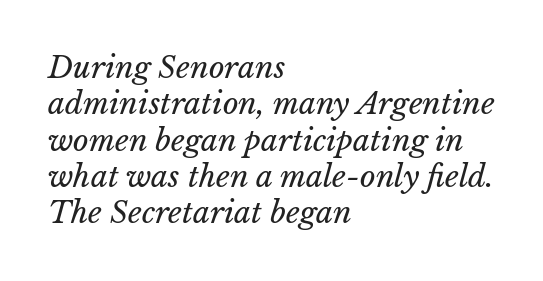
The image shows 30 px regular-weight type; set left-aligned, line spacing 1.21x, normal letter spacing, not underlined; low stroke contrast and a medium x-height.
